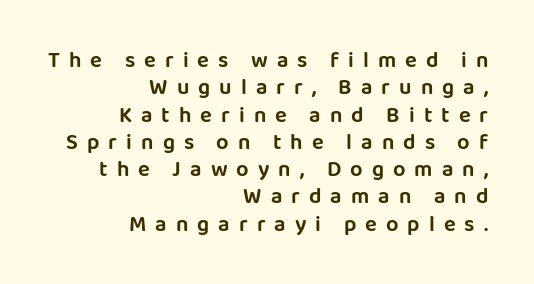
{"italic": "no", "underline": "no", "align": "right", "line_spacing_ratio": 1.24, "letter_spacing": "wide", "letter_spacing_em": 0.41, "glyph_px": 22}
